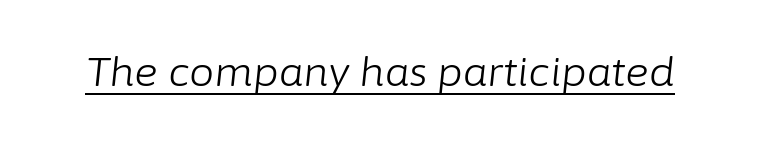
{"italic": "yes", "lean": "right", "slant_degrees": 6, "bold": "no", "weight": "light", "width": "normal", "stroke_contrast": "low", "x_height": "medium", "monospaced": "no", "underline": "yes", "letter_spacing": "normal", "letter_spacing_em": 0.0, "glyph_px": 40}
